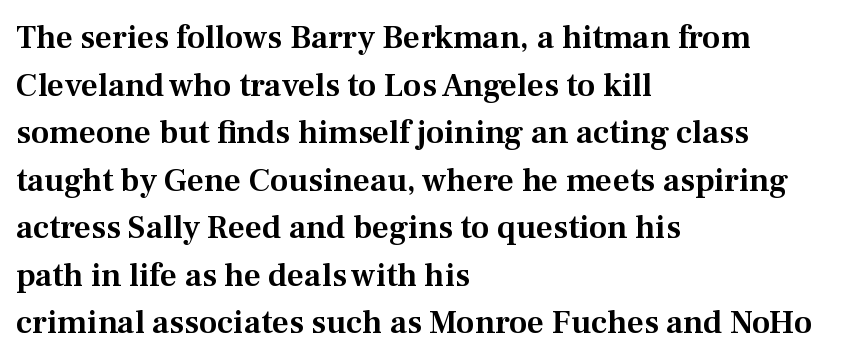
Notice how descenders clear the ascenders below comfortably — that's standard leading. Letters rest on an invisible, unmarked baseline. Letter spacing: default. The specimen reads as upright at a glance. I'd call this a serif setting — the letters wear small feet. Each letter keeps its own natural width here, so spacing adapts to shape.
